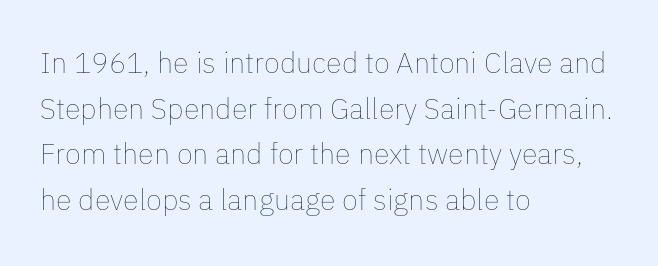
{"italic": "no", "bold": "no", "weight": "thin", "width": "normal", "stroke_contrast": "low", "x_height": "medium", "monospaced": "no", "underline": "no", "align": "left", "line_spacing": "normal", "line_spacing_ratio": 1.57, "letter_spacing": "normal", "letter_spacing_em": 0.0, "glyph_px": 29}
